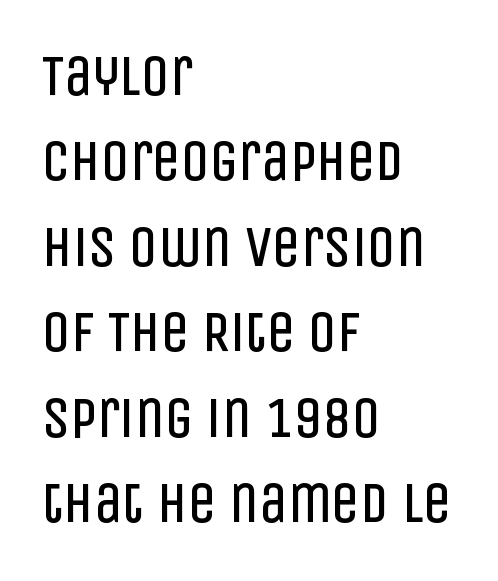
The image shows 57 px regular-weight, condensed sans-serif type, upright; set left-aligned, normal line spacing (1.5x), normal letter spacing, not underlined; low stroke contrast and a large x-height.
